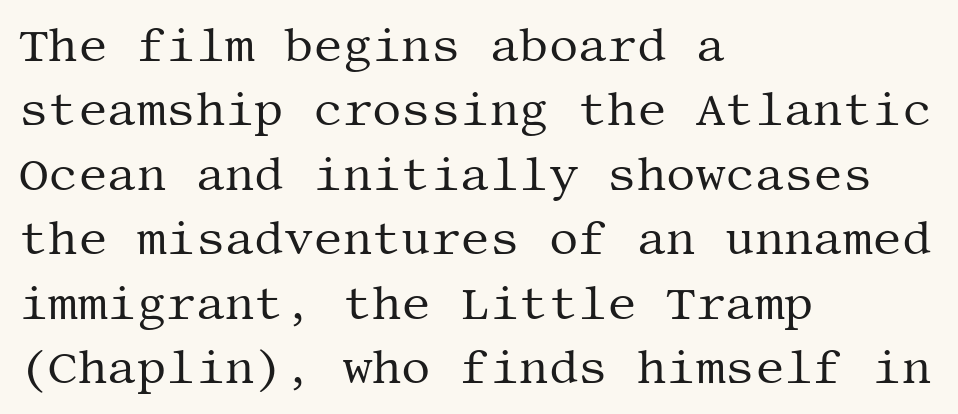
The image shows 46 px regular-weight serif type, upright; set left-aligned, normal line spacing (1.4x), normal letter spacing, not underlined; medium stroke contrast and a large x-height.
